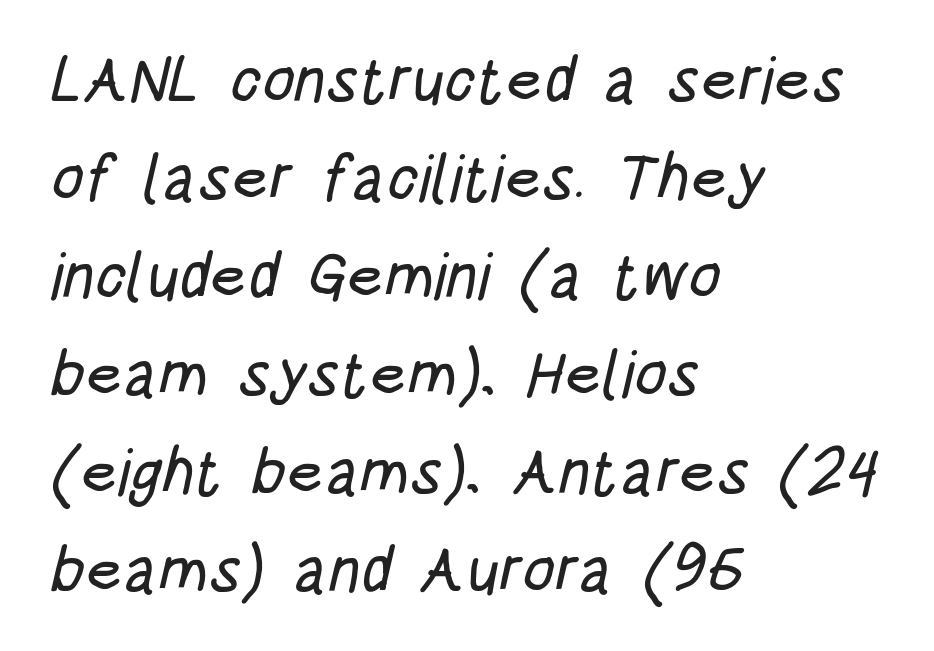
The image shows 64 px condensed sans-serif type; set left-aligned, normal line spacing (1.53x), normal letter spacing, not underlined; low stroke contrast and a large x-height.
